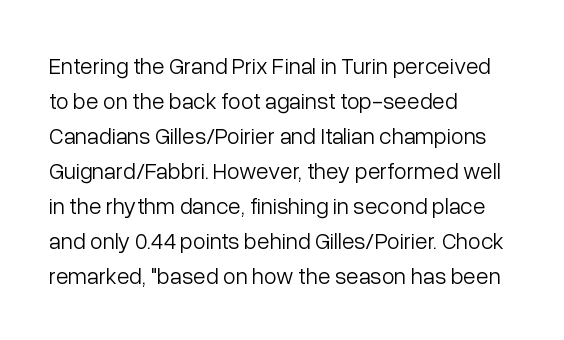
{"italic": "no", "bold": "no", "underline": "no", "align": "left", "line_spacing": "normal", "line_spacing_ratio": 1.52, "letter_spacing": "normal", "letter_spacing_em": 0.0, "glyph_px": 23}
